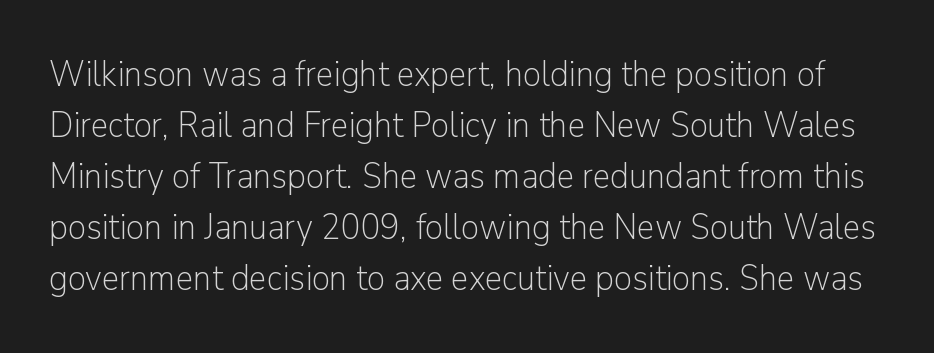
Q: Is the text bold? A: No.
Q: Is the text italic (slanted)? A: No, it is upright.
Q: Is the typeface a serif or a sans-serif typeface? A: Sans-serif.
Q: Is the text underlined? A: No.
Q: Is the spacing between letters normal or unusually wide? A: Normal.
Q: Is the spacing between lines tight, normal or loose? A: Normal.
Q: Width (condensed, normal, or wide)? A: Normal.
Q: Stroke contrast? A: Low.
Q: x-height? A: Medium.
Q: Monospaced? A: No.
